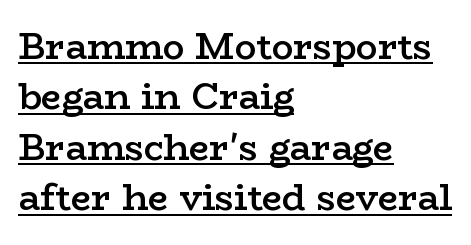
Q: Is the text bold? A: Semi-bold.
Q: Is the text italic (slanted)? A: No, it is upright.
Q: Is the typeface a serif or a sans-serif typeface? A: Serif.
Q: Is the text underlined? A: Yes.
Q: How is the paragraph aligned? A: Left-aligned.
Q: Is the spacing between letters normal or unusually wide? A: Normal.
Q: Is the spacing between lines tight, normal or loose? A: Normal.
Q: Width (condensed, normal, or wide)? A: Wide.
Q: Stroke contrast? A: Low.
Q: x-height? A: Medium.
Q: Monospaced? A: No.
